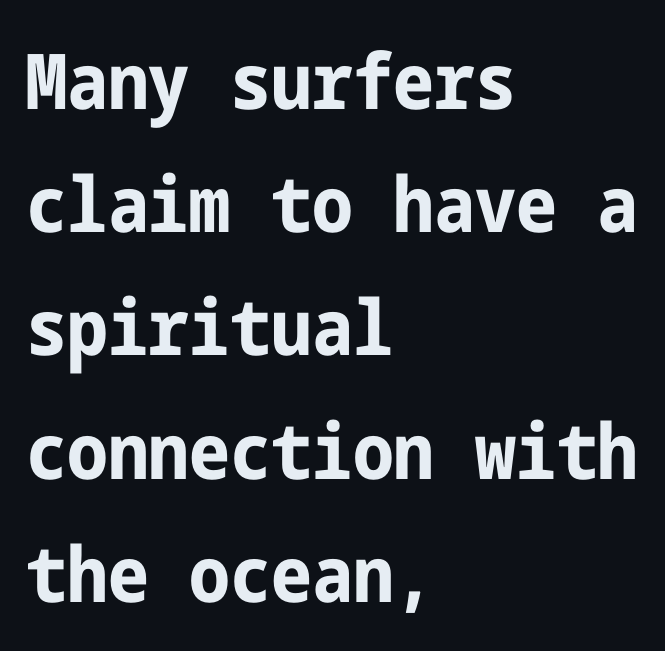
{"serif": "no", "italic": "no", "bold": "yes", "weight": "bold", "width": "condensed", "stroke_contrast": "low", "x_height": "medium", "underline": "no", "align": "left", "line_spacing": "normal", "line_spacing_ratio": 1.6, "letter_spacing": "normal", "letter_spacing_em": 0.0, "glyph_px": 77}
